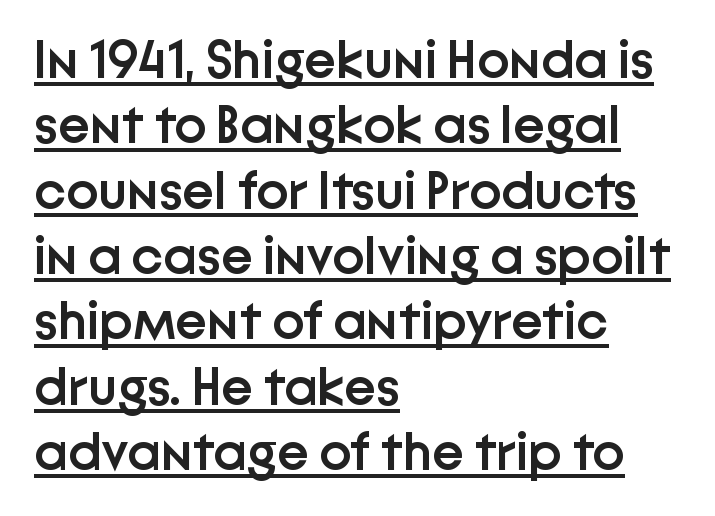
The image shows 54 px semibold sans-serif type, upright; set left-aligned, line spacing 1.21x, normal letter spacing, underlined; low stroke contrast and a medium x-height.
